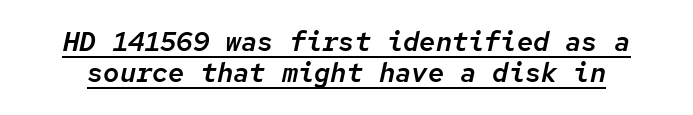
{"italic": "yes", "lean": "right", "slant_degrees": 12, "underline": "yes", "line_spacing": "tight", "line_spacing_ratio": 1.15, "letter_spacing": "normal", "letter_spacing_em": 0.0, "glyph_px": 27}
